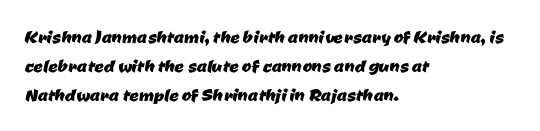
The image shows 23 px text type; set left-aligned, normal line spacing (1.26x), normal letter spacing, not underlined.
